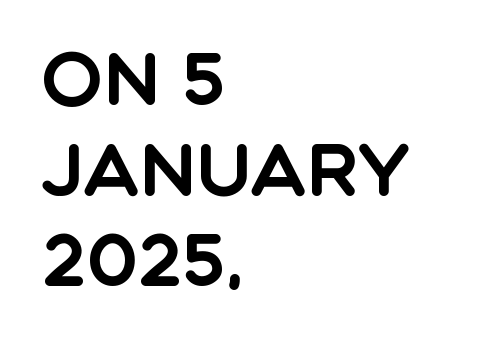
Q: Is the text italic (slanted)? A: No, it is upright.
Q: Is the typeface a serif or a sans-serif typeface? A: Sans-serif.
Q: Is the text underlined? A: No.
Q: How is the paragraph aligned? A: Left-aligned.
Q: Is the spacing between letters normal or unusually wide? A: Normal.
Q: Width (condensed, normal, or wide)? A: Normal.
Q: x-height? A: Large.
Q: Monospaced? A: No.
